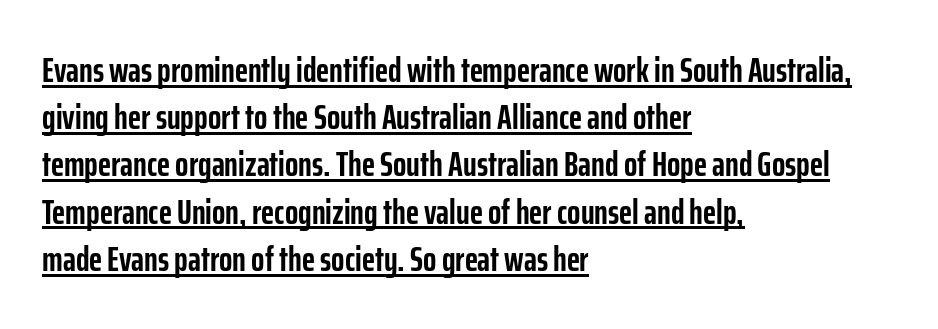
The image shows 35 px semibold, condensed sans-serif type, upright; set left-aligned, normal line spacing (1.35x), normal letter spacing, underlined; low stroke contrast and a medium x-height.
